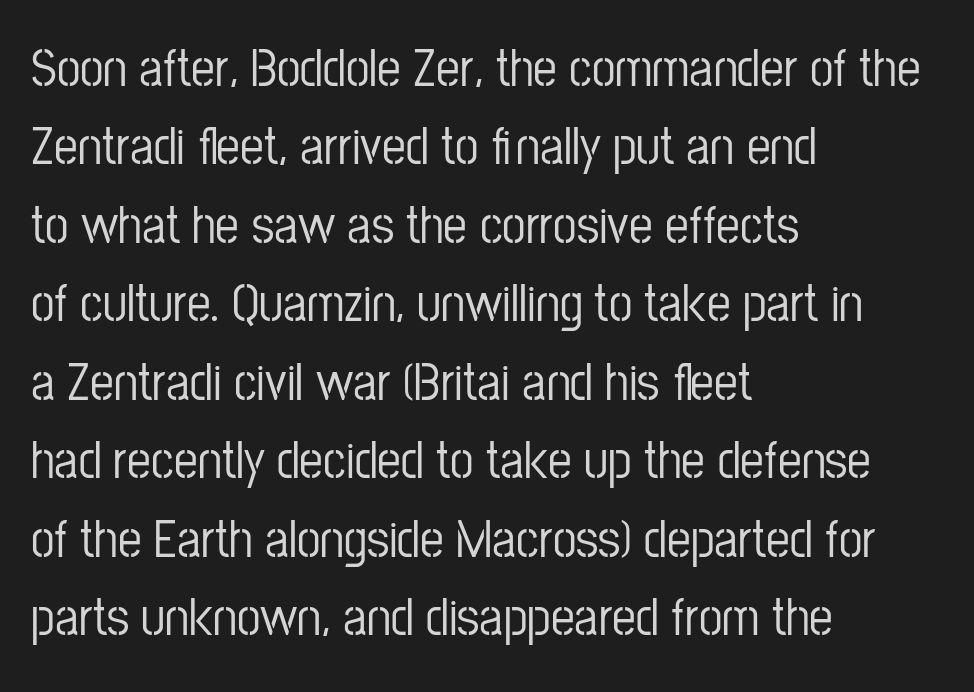
Q: Is the text italic (slanted)? A: No, it is upright.
Q: Is the typeface a serif or a sans-serif typeface? A: Sans-serif.
Q: Is the text underlined? A: No.
Q: How is the paragraph aligned? A: Left-aligned.
Q: Is the spacing between letters normal or unusually wide? A: Normal.
Q: Is the spacing between lines tight, normal or loose? A: Normal.
Q: Width (condensed, normal, or wide)? A: Condensed.
Q: Stroke contrast? A: Low.
Q: x-height? A: Medium.
Q: Monospaced? A: No.
